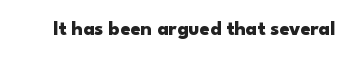
The rendering keeps characters at their native spacing. Underlining? Definitely not there. Nope, not italic — everything's standing straight. Set as a true bold cut, around the 700 mark.
